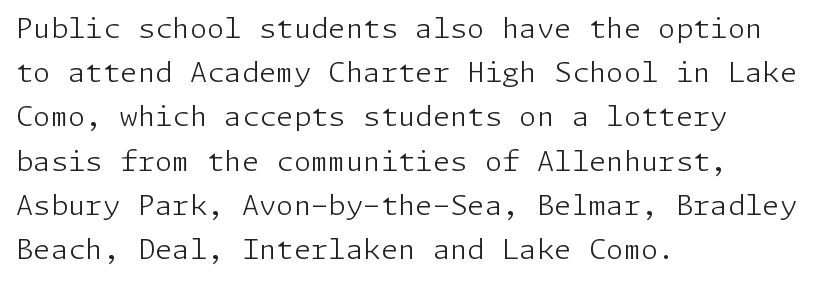
In terms of posture, this sample is upright. The characters display no serif detailing; their extremities are plain. The letterforms sit shoulder to shoulder at normal distance. These lines are set flush left with a ragged right edge. The letters look calm and open, with moderate or lighter stems.
